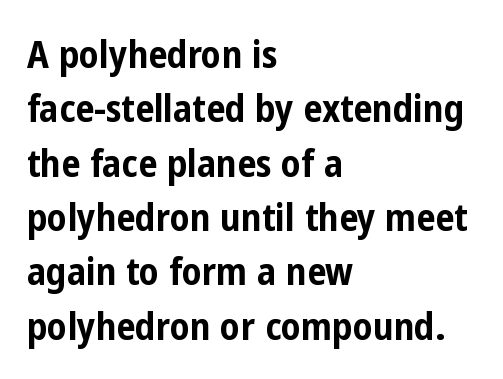
Q: Is the text bold? A: Yes.
Q: Is the text italic (slanted)? A: No, it is upright.
Q: Is the typeface a serif or a sans-serif typeface? A: Sans-serif.
Q: Is the text underlined? A: No.
Q: How is the paragraph aligned? A: Left-aligned.
Q: Is the spacing between letters normal or unusually wide? A: Normal.
Q: Is the spacing between lines tight, normal or loose? A: Normal.
Q: Width (condensed, normal, or wide)? A: Condensed.
Q: Stroke contrast? A: Low.
Q: x-height? A: Medium.
Q: Monospaced? A: No.
